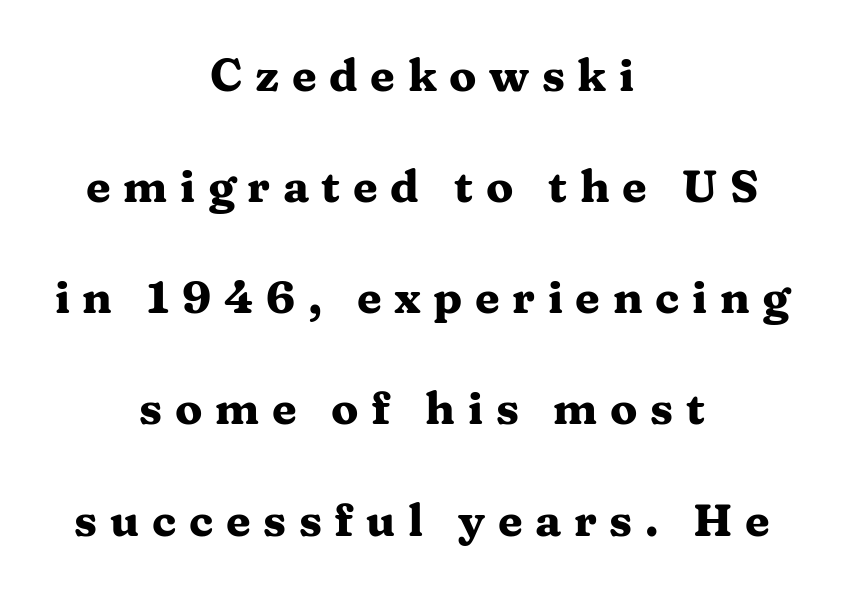
What stands out about the letter spacing? Its width — letters are far apart. Each row of text sits above clean, open space. Yep, those are serifs on the letters. Students, observe: this is what heavily led, spacious text looks like. The typesetting leans heavy: a genuine bold.
